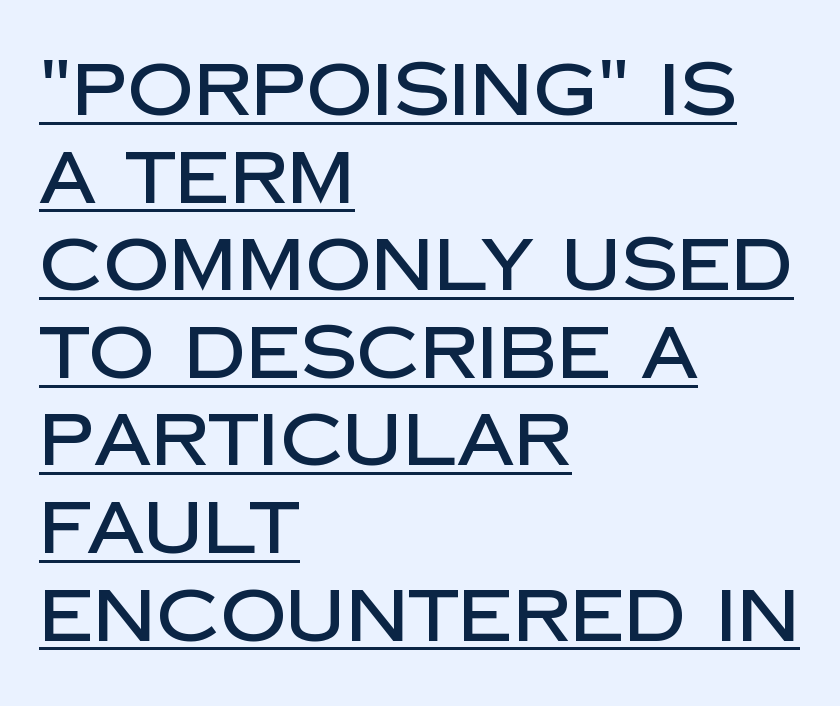
Ordinary non-slanted type is in use. You could not count columns in this text — the font is proportionally spaced. The passage shown is typeset with a sans-serif family. Quick note: underline on. The tracking reads as untouched default to a designer's eye. If you drew a ruler down the left edge, every line would touch it.
